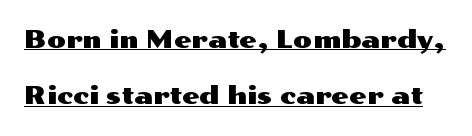
{"italic": "no", "underline": "yes", "line_spacing": "loose", "line_spacing_ratio": 2.26, "letter_spacing": "normal", "letter_spacing_em": 0.0, "glyph_px": 25}
